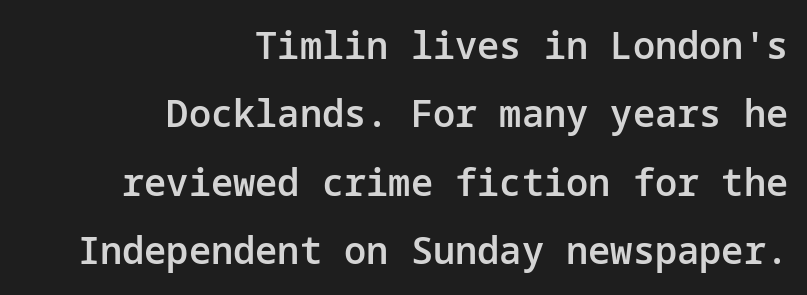
{"serif": "no", "italic": "no", "bold": "semi", "weight": "semibold", "width": "normal", "stroke_contrast": "low", "x_height": "medium", "underline": "no", "align": "right", "line_spacing_ratio": 1.85, "letter_spacing": "normal", "letter_spacing_em": 0.0, "glyph_px": 37}
